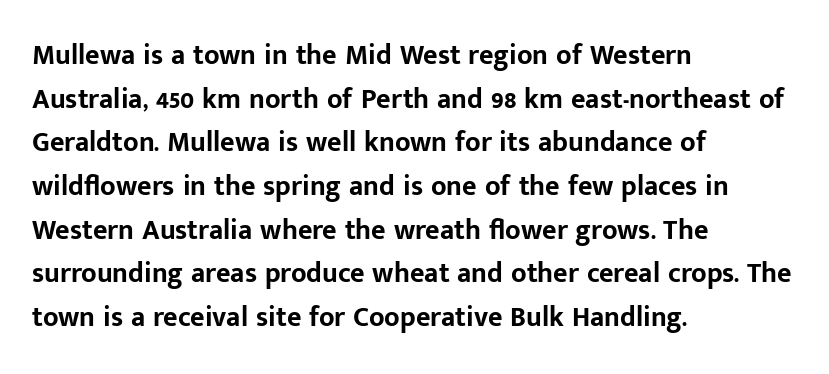
The letters stand straight up with perfectly vertical stems. The letters advance in unequal steps, a hallmark of proportional type. Anything drawn beneath the words? Only blank space. The passage shown has conventional tracking throughout. The passage is arranged the way most books set body copy — flush left. Summary of weight: heavy, a full bold.
